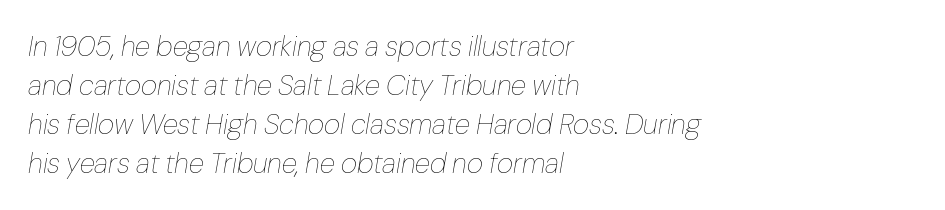
Q: Is the text bold? A: No.
Q: Is the text italic (slanted)? A: Yes, it leans right by about 10 degrees.
Q: Is the text underlined? A: No.
Q: How is the paragraph aligned? A: Left-aligned.
Q: Is the spacing between letters normal or unusually wide? A: Normal.
Q: Is the spacing between lines tight, normal or loose? A: Normal.
Q: Width (condensed, normal, or wide)? A: Normal.
Q: Stroke contrast? A: Low.
Q: x-height? A: Medium.
Q: Monospaced? A: No.
